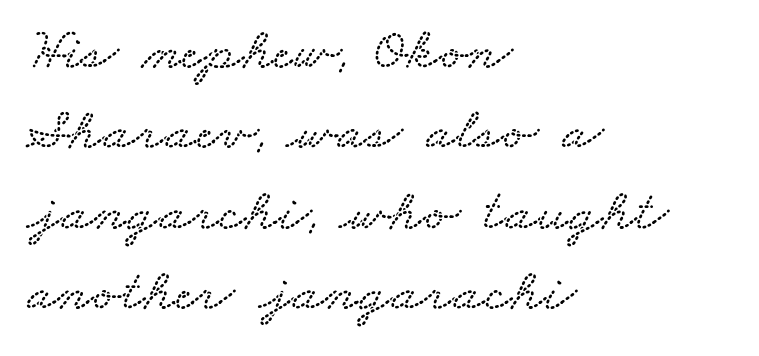
The image shows 60 px wide type; set left-aligned, normal line spacing (1.34x), normal letter spacing, not underlined; low stroke contrast and a small x-height.
